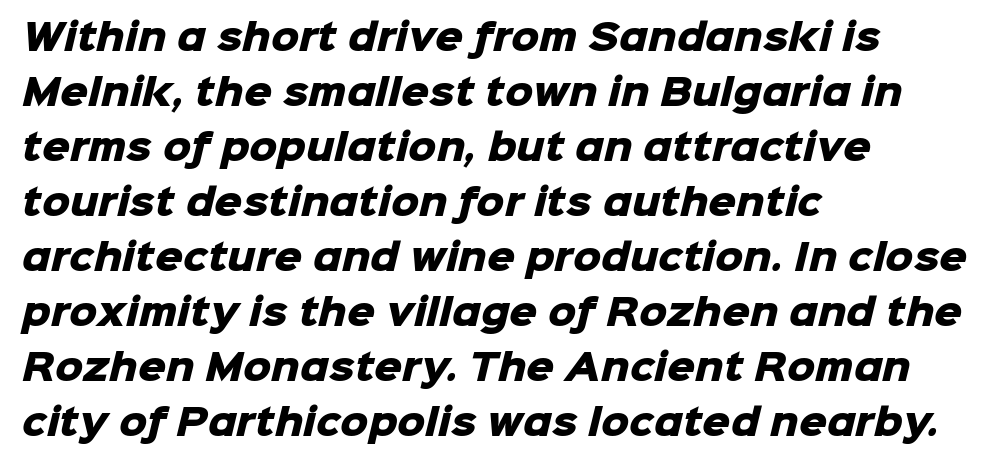
Q: Is the text bold? A: Yes.
Q: Is the typeface a serif or a sans-serif typeface? A: Sans-serif.
Q: Is the text underlined? A: No.
Q: How is the paragraph aligned? A: Left-aligned.
Q: Is the spacing between letters normal or unusually wide? A: Normal.
Q: Is the spacing between lines tight, normal or loose? A: Normal.
Q: Width (condensed, normal, or wide)? A: Normal.
Q: Stroke contrast? A: Low.
Q: x-height? A: Medium.
Q: Monospaced? A: No.
